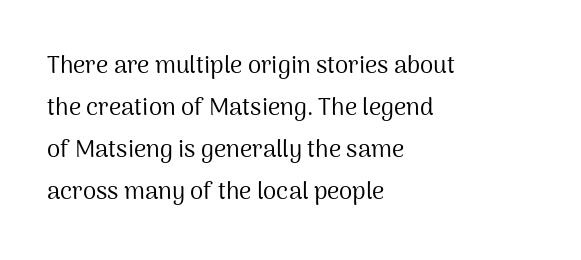
The lettering stays uniformly vertical, giving the passage a roman look. The baseline area is clear. Short note: letters normally spaced. Does the copy run flush right? No — it runs flush left. A light-to-regular cut is what we see here.
